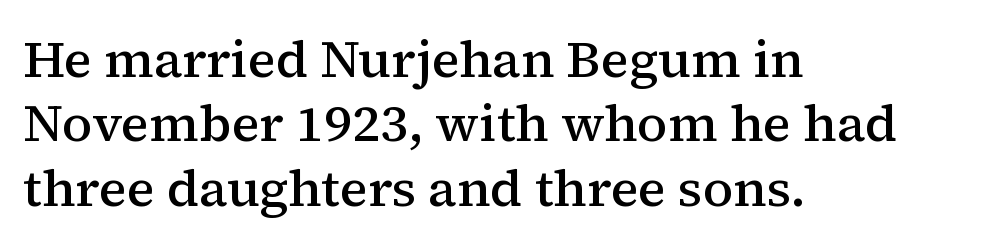
Q: Is the text bold? A: Semi-bold.
Q: Is the text italic (slanted)? A: No, it is upright.
Q: Is the typeface a serif or a sans-serif typeface? A: Serif.
Q: Is the text underlined? A: No.
Q: How is the paragraph aligned? A: Left-aligned.
Q: Is the spacing between letters normal or unusually wide? A: Normal.
Q: Width (condensed, normal, or wide)? A: Normal.
Q: Stroke contrast? A: Medium.
Q: x-height? A: Medium.
Q: Monospaced? A: No.
